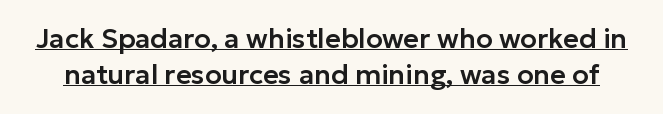
{"italic": "no", "underline": "yes", "line_spacing": "normal", "line_spacing_ratio": 1.34, "letter_spacing": "normal", "letter_spacing_em": 0.0, "glyph_px": 27}
